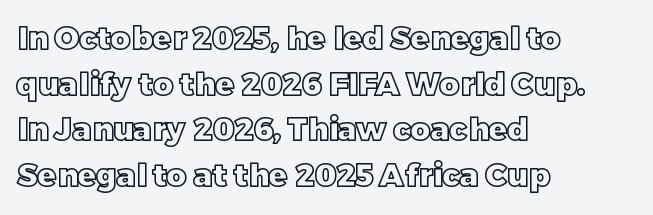
{"italic": "no", "width": "normal", "x_height": "large", "monospaced": "no", "underline": "no", "align": "left", "line_spacing": "normal", "line_spacing_ratio": 1.47, "letter_spacing": "normal", "letter_spacing_em": 0.0, "glyph_px": 31}
